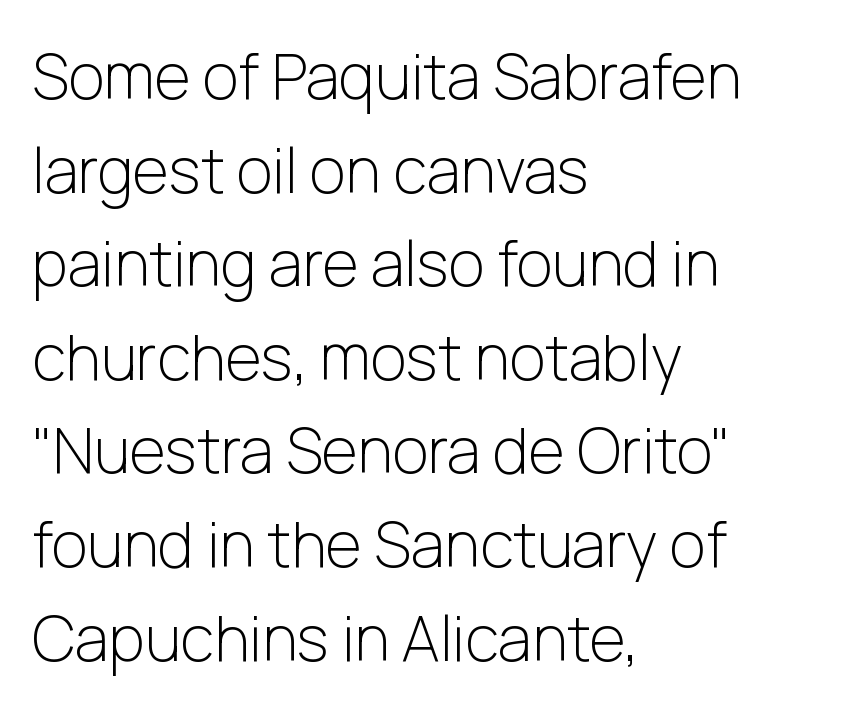
The image shows 62 px light sans-serif type, upright; set left-aligned, normal line spacing (1.51x), normal letter spacing, not underlined; low stroke contrast and a medium x-height.
